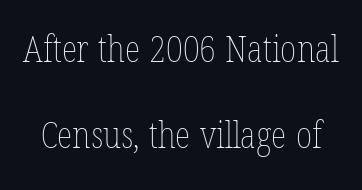
The image shows 36 px thin, condensed type, upright; set loose line spacing (2.39x), normal letter spacing, not underlined; low stroke contrast and a medium x-height.
